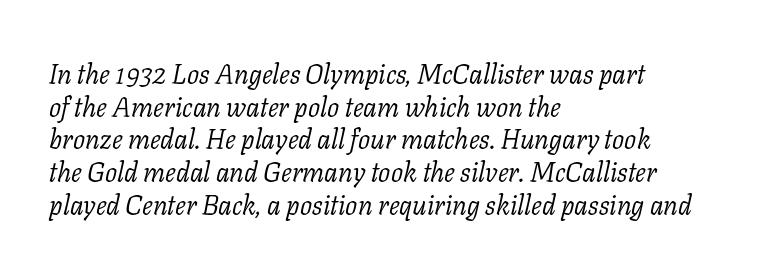
Every row of glyphs begins at an identical x-position on the left. Emphasis-style slanted type is in use. The glyphs are unaccompanied by any horizontal stroke below them. No extra ink here — the face is not bold. The passage shown has conventional tracking throughout.
